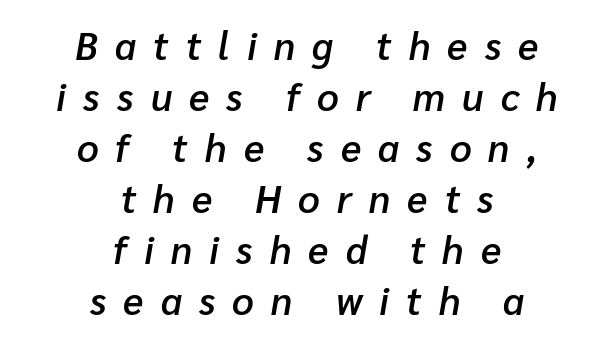
Inter-character spacing is expanded well beyond the font's built-in metrics. Spacing verdict: proportional, widths tailored to each character. Weight check: semibold — heavier than regular, not quite bold. If you drew a line through each stem, it would be angled. Reading down the column, the eye jumps a familiar distance to each next line.
